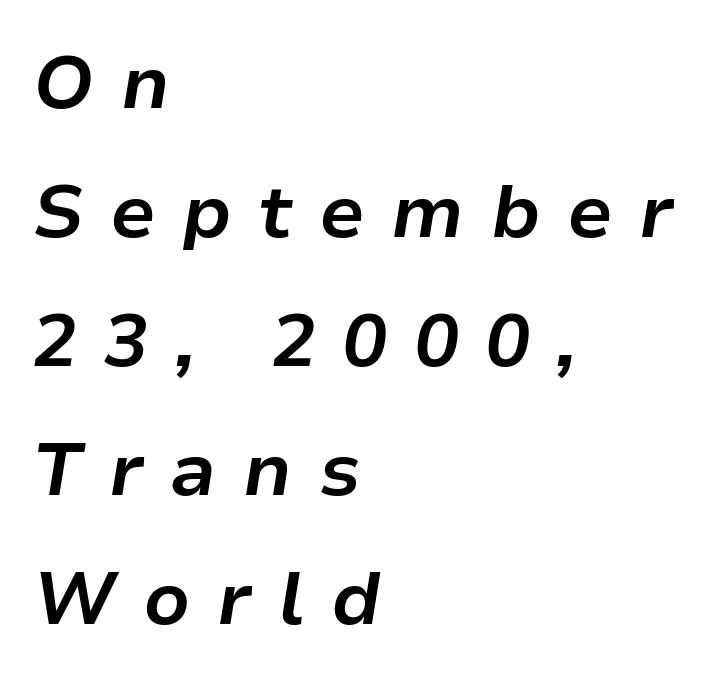
The image shows 75 px bold type, italic (leaning right); set left-aligned, line spacing 1.72x, unusually wide letter spacing (+0.35 em), not underlined; low stroke contrast and a medium x-height.
